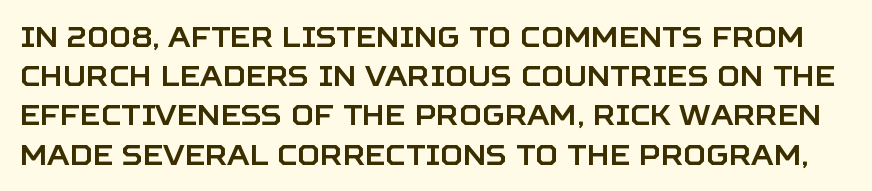
{"serif": "no", "italic": "no", "width": "normal", "stroke_contrast": "low", "x_height": "large", "monospaced": "no", "underline": "no", "line_spacing": "normal", "line_spacing_ratio": 1.4, "letter_spacing": "normal", "letter_spacing_em": 0.0, "glyph_px": 28}
